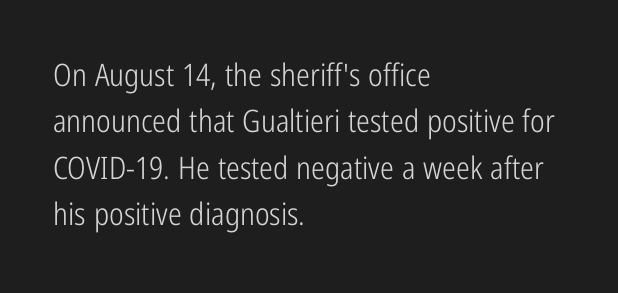
{"serif": "no", "italic": "no", "bold": "no", "weight": "light", "width": "condensed", "stroke_contrast": "low", "x_height": "medium", "monospaced": "no", "underline": "no", "align": "left", "line_spacing": "normal", "line_spacing_ratio": 1.5, "letter_spacing": "normal", "letter_spacing_em": 0.0, "glyph_px": 31}
